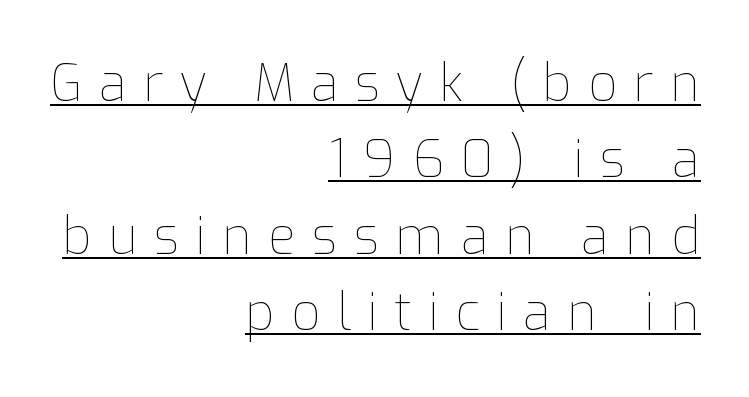
{"italic": "no", "bold": "no", "weight": "thin", "width": "normal", "stroke_contrast": "low", "x_height": "medium", "monospaced": "no", "underline": "yes", "align": "right", "line_spacing": "normal", "line_spacing_ratio": 1.5, "letter_spacing": "wide", "letter_spacing_em": 0.32, "glyph_px": 51}
